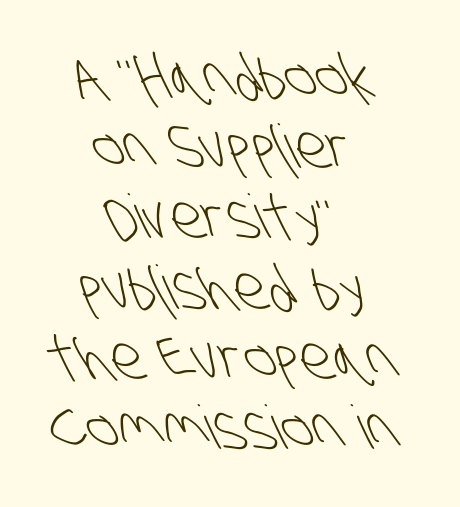
The passage is arranged like a title page — every line centered. The rendering keeps characters at their native spacing. Lines of text with bare space underneath. Examine the stroke ends and you'll find no serifs. This sample has the flowing, uneven cadence of proportional lettering.
